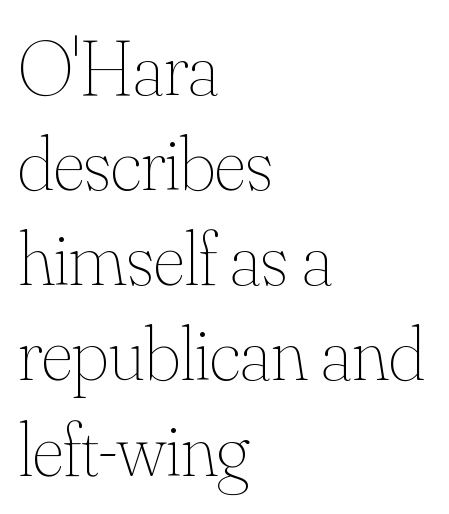
Here the glyphs are tracked normally, forming tight word shapes. The paragraph shown leans on its left margin. You could not count columns in this text — the font is proportionally spaced. Is there any slant? The stems are plumb.
